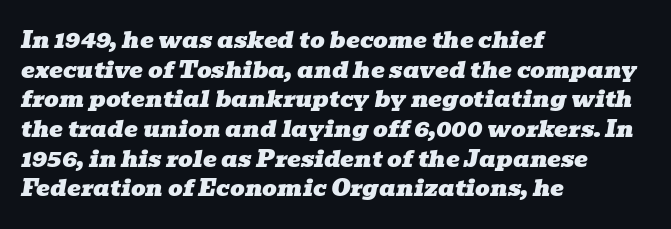
Nobody touched the tracking dial on this one. The passage shown is not underscored anywhere. If you drew a ruler down the left edge, every line would touch it. The font's italic variant was chosen for this text. The rows are spaced the way most documents space them.
